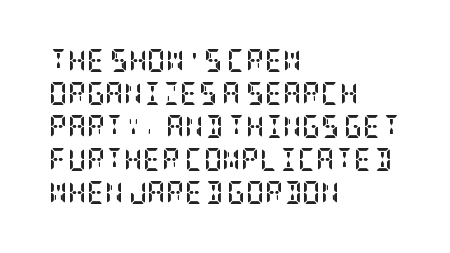
Q: Is the text bold? A: Yes.
Q: Is the text italic (slanted)? A: No, it is upright.
Q: Is the text underlined? A: No.
Q: How is the paragraph aligned? A: Left-aligned.
Q: Is the spacing between letters normal or unusually wide? A: Normal.
Q: Is the spacing between lines tight, normal or loose? A: Normal.
